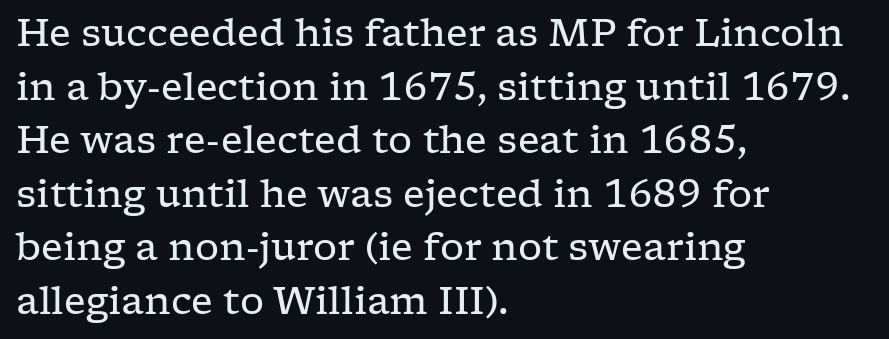
Q: Is the text bold? A: No.
Q: Is the text italic (slanted)? A: No, it is upright.
Q: Is the typeface a serif or a sans-serif typeface? A: Serif.
Q: Is the text underlined? A: No.
Q: How is the paragraph aligned? A: Left-aligned.
Q: Is the spacing between letters normal or unusually wide? A: Normal.
Q: Is the spacing between lines tight, normal or loose? A: Normal.
Q: Width (condensed, normal, or wide)? A: Wide.
Q: Stroke contrast? A: Low.
Q: x-height? A: Medium.
Q: Monospaced? A: No.
